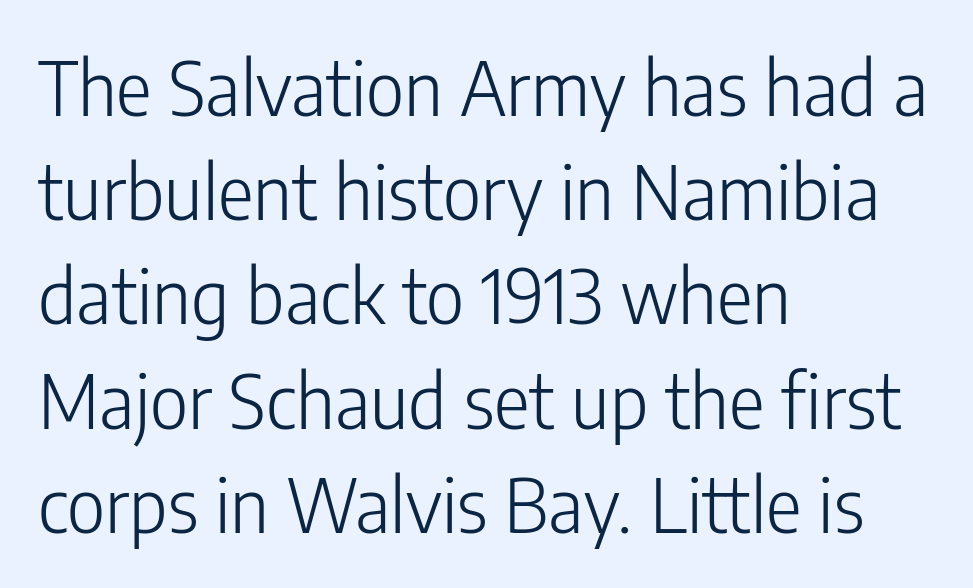
{"serif": "no", "italic": "no", "bold": "no", "weight": "light", "width": "condensed", "stroke_contrast": "low", "x_height": "medium", "monospaced": "no", "underline": "no", "align": "left", "line_spacing": "normal", "line_spacing_ratio": 1.39, "letter_spacing": "normal", "letter_spacing_em": 0.0, "glyph_px": 75}
